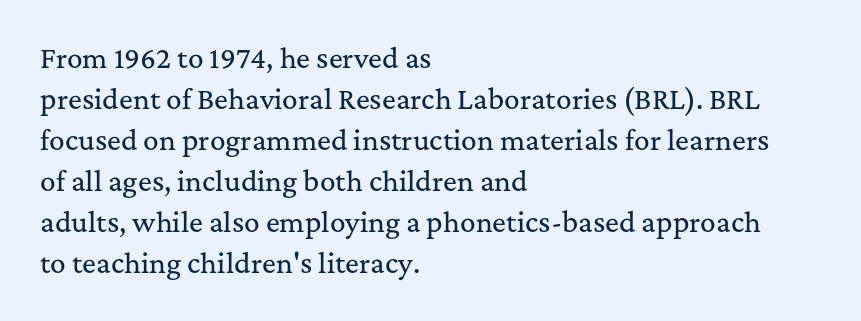
Descenders hang freely into open space. The font's upright variant was chosen for this text. Alignment: flush left. Leading: standard. The letterforms sit shoulder to shoulder at normal distance.
